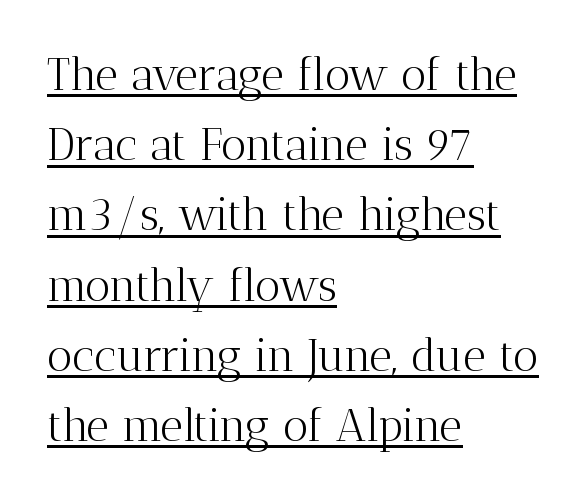
Glance below the letters and you will spot a drawn line. The lines are quadded left. The font family rendered here belongs to the serif group. Stem width sits at or under what a default text font uses. Is this a fixed-width face? No — the glyphs have proportional, varying widths. Designer's note — italics off, roman on.
